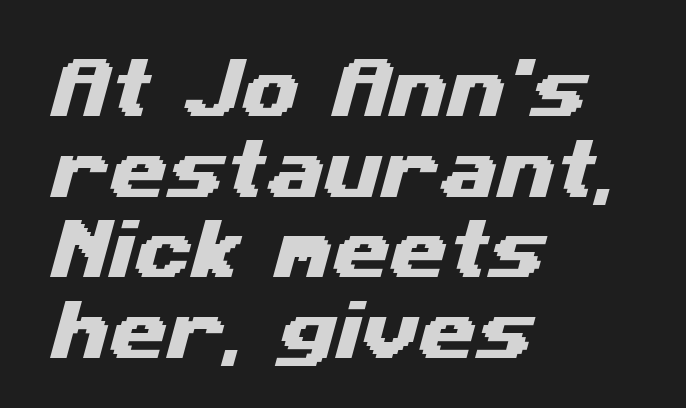
Spacing verdict: proportional, widths tailored to each character. The face used here is rendered with its standard letterfit. This rendering employs a face without finishing strokes, i.e., a sans-serif. Anything drawn beneath the words? Only blank space. Left-aligned paragraph, ragged on the right.
